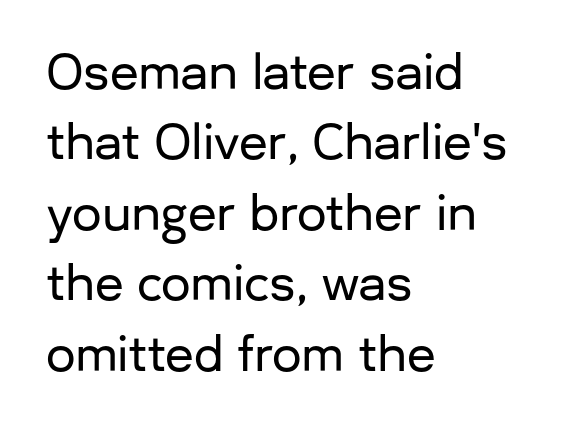
The glyphs in this specimen are sans serif. This sample has the flowing, uneven cadence of proportional lettering. Unmarked baselines from the first word to the last. A typesetter would call this leading conventional body-copy spacing. The text block is weighted toward the left margin, trailing off unevenly rightward.
